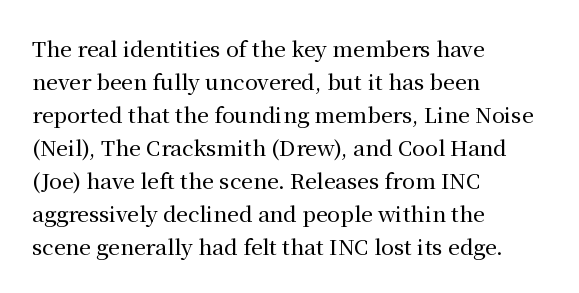
The image shows 21 px text type, upright; set left-aligned, normal line spacing (1.57x), normal letter spacing, not underlined.
